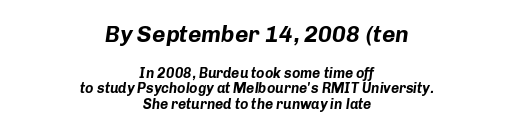
Q: Is the text bold? A: Yes.
Q: Is the text italic (slanted)? A: Yes, it leans right by about 8 degrees.
Q: Is the text underlined? A: No.
Q: How is the paragraph aligned? A: Centered.
Q: Is the spacing between letters normal or unusually wide? A: Normal.
Q: Is the spacing between lines tight, normal or loose? A: Tight.
Q: Which block of text is set in a larger size, the first (top) or the second (bottom)? A: The first (top) one.
